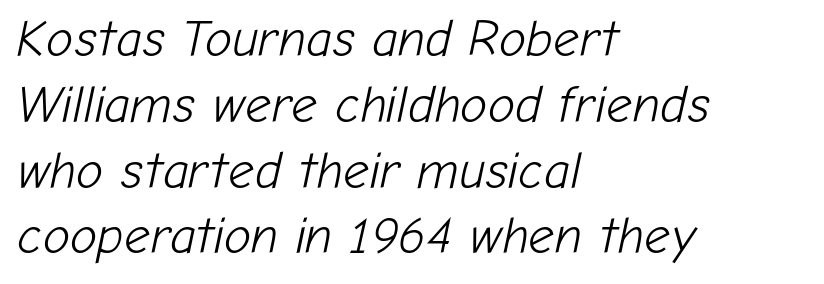
The image shows 51 px light type, italic (leaning right); set left-aligned, normal line spacing (1.29x), normal letter spacing, not underlined; low stroke contrast and a medium x-height.
